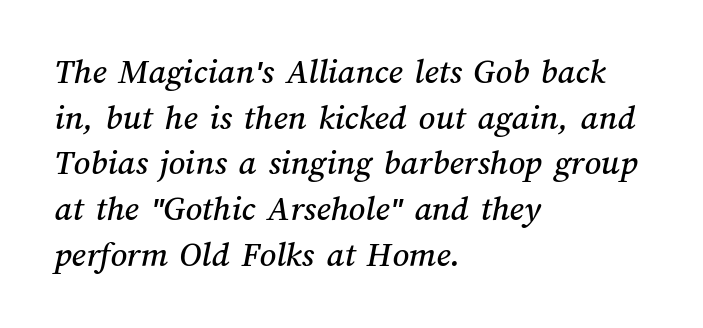
Q: Is the text underlined? A: No.
Q: How is the paragraph aligned? A: Left-aligned.
Q: Is the spacing between letters normal or unusually wide? A: Normal.
Q: Is the spacing between lines tight, normal or loose? A: Normal.
Q: Width (condensed, normal, or wide)? A: Normal.
Q: Stroke contrast? A: Medium.
Q: x-height? A: Medium.
Q: Monospaced? A: No.
